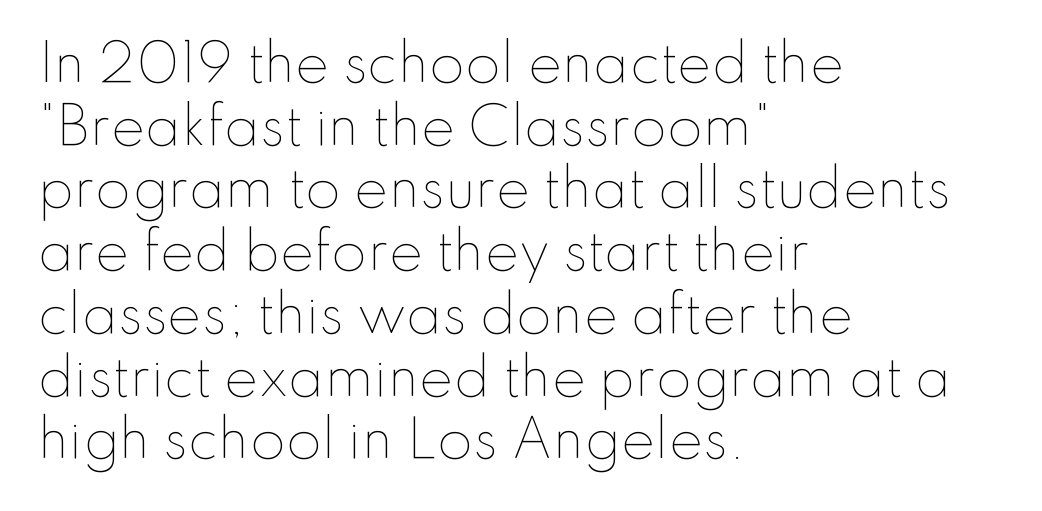
{"italic": "no", "bold": "no", "weight": "thin", "width": "normal", "stroke_contrast": "low", "x_height": "small", "monospaced": "no", "underline": "no", "align": "left", "line_spacing_ratio": 1.23, "letter_spacing": "normal", "letter_spacing_em": 0.0, "glyph_px": 51}
